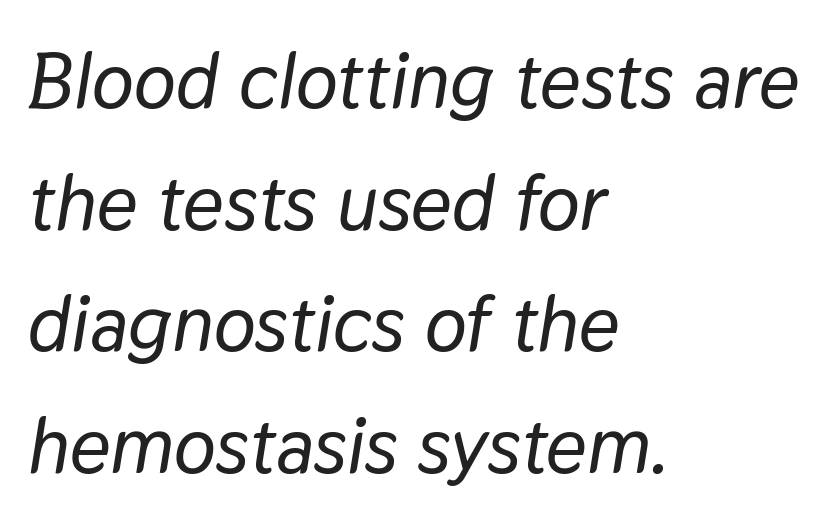
Q: Is the text italic (slanted)? A: Yes, it leans right by about 9 degrees.
Q: Is the text underlined? A: No.
Q: How is the paragraph aligned? A: Left-aligned.
Q: Is the spacing between letters normal or unusually wide? A: Normal.
Q: Is the spacing between lines tight, normal or loose? A: Normal.
Q: Width (condensed, normal, or wide)? A: Normal.
Q: Stroke contrast? A: Low.
Q: x-height? A: Medium.
Q: Monospaced? A: No.
